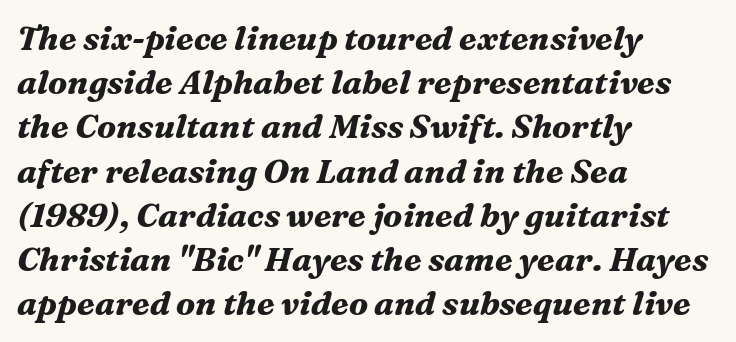
The image shows 33 px bold serif type, italic (leaning right); set left-aligned, normal line spacing (1.34x), normal letter spacing, not underlined; medium stroke contrast and a medium x-height.
